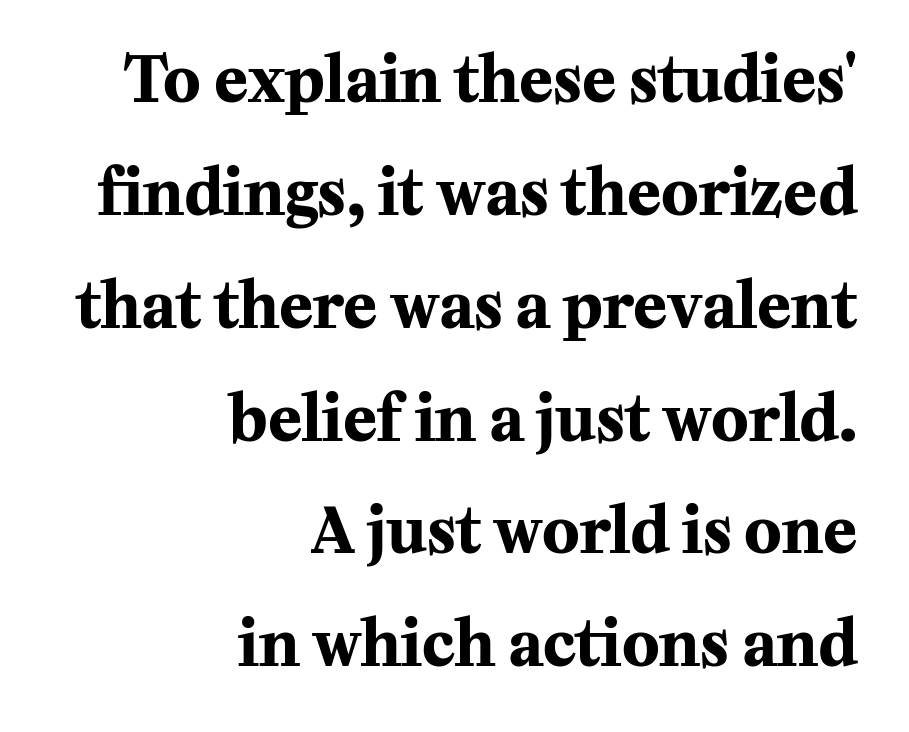
The image shows 62 px bold serif type, upright; set right-aligned, line spacing 1.82x, normal letter spacing, not underlined; medium stroke contrast and a medium x-height.
